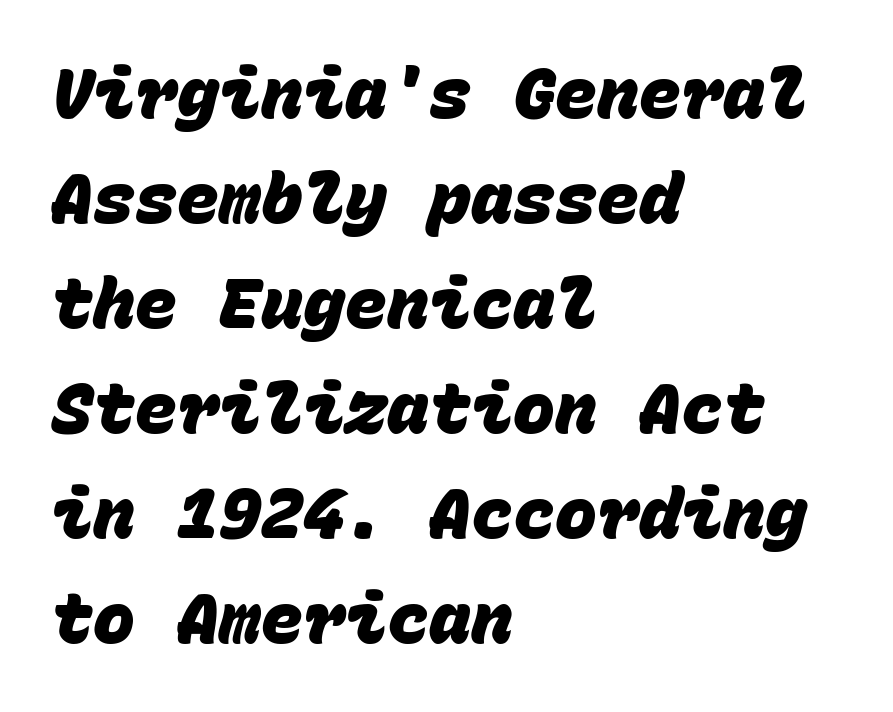
Unlike a traditional serif, this face leaves its strokes unadorned. These lines carry a lot of weight — the face is fully bold. Reading down the column, the eye jumps a familiar distance to each next line. Is this a fixed-width face? Yes — each glyph sits in an identical cell.
